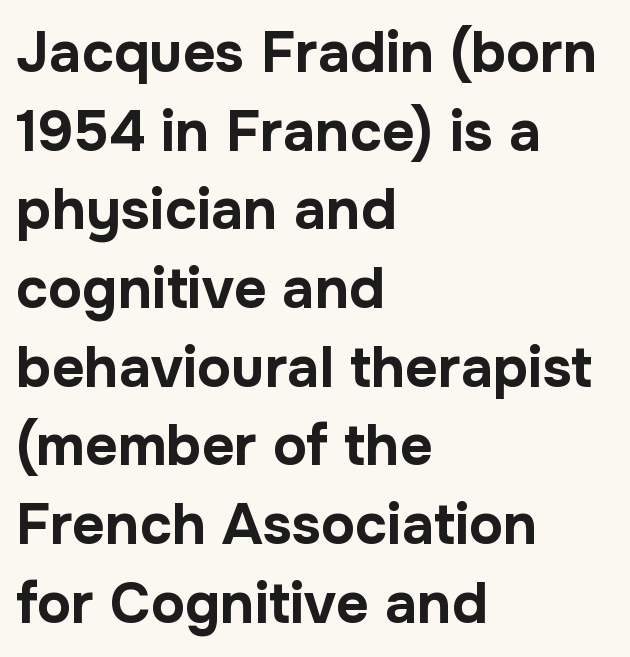
Q: Is the text bold? A: Yes.
Q: Is the text italic (slanted)? A: No, it is upright.
Q: Is the typeface a serif or a sans-serif typeface? A: Sans-serif.
Q: Is the text underlined? A: No.
Q: How is the paragraph aligned? A: Left-aligned.
Q: Is the spacing between letters normal or unusually wide? A: Normal.
Q: Is the spacing between lines tight, normal or loose? A: Normal.
Q: Width (condensed, normal, or wide)? A: Normal.
Q: Stroke contrast? A: Low.
Q: x-height? A: Medium.
Q: Monospaced? A: No.
